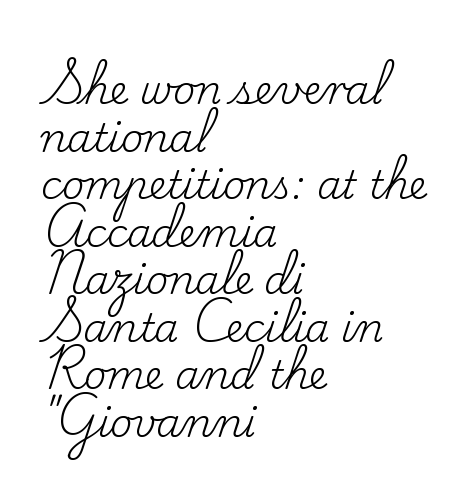
Is the block centered? No — it sits flush against the left margin. Spacing between characters is what you'd get straight out of the box. You can tell from the footed stems that serif type was used. Is this a fixed-width face? No — the glyphs have proportional, varying widths.
